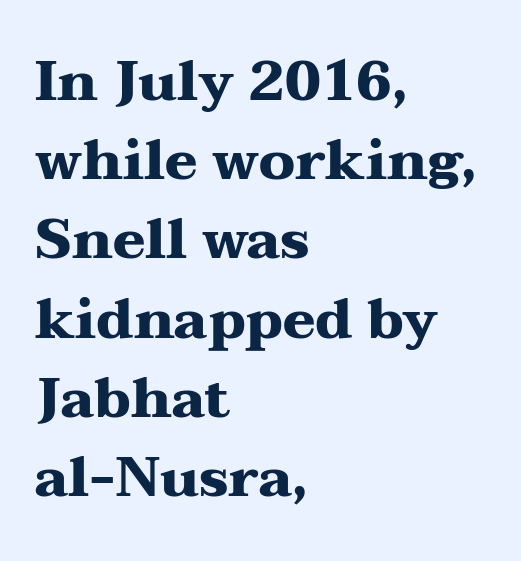
Q: Is the text bold? A: Yes.
Q: Is the text italic (slanted)? A: No, it is upright.
Q: Is the typeface a serif or a sans-serif typeface? A: Serif.
Q: Is the text underlined? A: No.
Q: How is the paragraph aligned? A: Left-aligned.
Q: Is the spacing between letters normal or unusually wide? A: Normal.
Q: Is the spacing between lines tight, normal or loose? A: Normal.
Q: Width (condensed, normal, or wide)? A: Wide.
Q: Stroke contrast? A: Medium.
Q: x-height? A: Medium.
Q: Monospaced? A: No.
